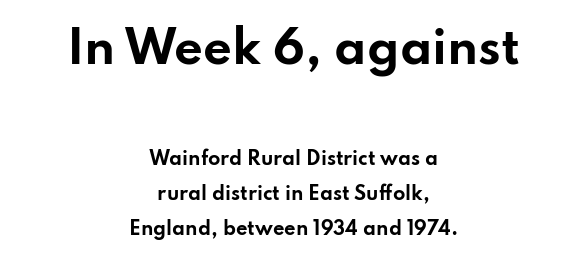
Compared with typical paragraphs, the rows here are farther apart. You could not count columns in this text — the font is proportionally spaced. This rendering leaves character spacing at its baseline value. The strokes are fattened all the way to bold. Visually the block forms a symmetrical silhouette, jagged on both flanks. Serifs: no, the terminals of the letterforms are clean.
